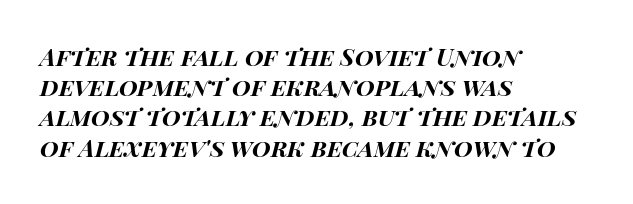
Evenly set lines give the paragraph a standard silhouette. These lines keep a tight, regular rhythm from letter to letter. Clear beneath every line of the passage. Slanted lettering throughout. Leftover space on each line is placed entirely after the last word. Heft: maximum for text — a bold.
